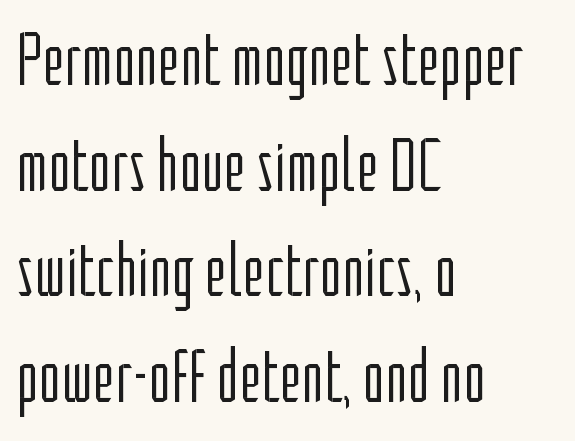
Heft: none added — not bold. Do the characters align in a grid? No, the font is proportional. Posture: vertical. Leading: standard. This rendering employs a face without finishing strokes, i.e., a sans-serif.
